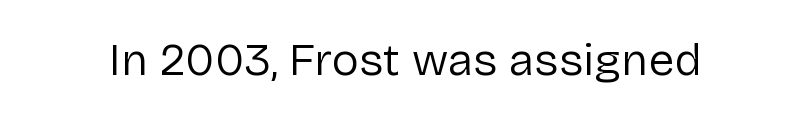
Nothing heavy about these letters — not bold at all. Rule under the text: the space is simply empty. Standard letterfit; no display-style spreading of the glyphs. The rendering uses natural spacing where letterforms have individual widths. You can tell from the bare stems that sans-serif type was used.
